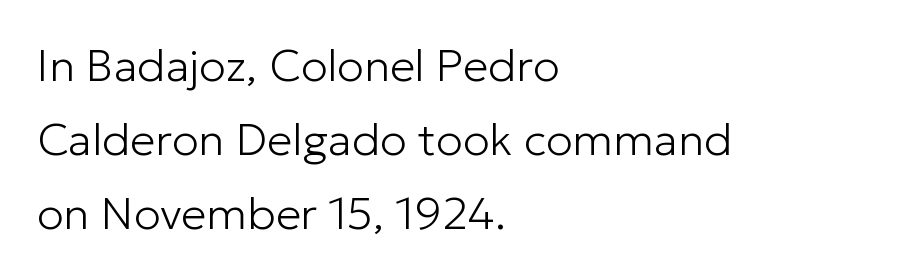
Does the leading feel generous? No, just average. The typeface has the unassuming heft of standard copy or less. Each letter's strokes conclude bluntly, with no projecting serifs. Character widths vary here, with narrow letters taking less room than wide ones. Quick note: underline off. This rendering uses left alignment, leaving the right contour irregular.
